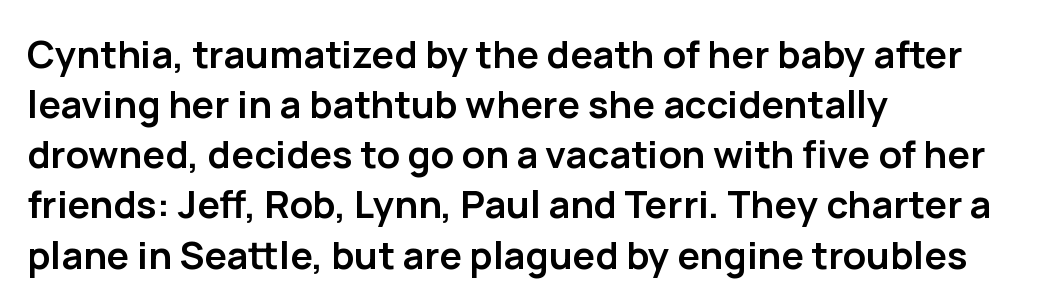
{"serif": "no", "italic": "no", "bold": "yes", "weight": "semibold", "width": "normal", "stroke_contrast": "low", "x_height": "medium", "monospaced": "no", "underline": "no", "align": "left", "line_spacing": "normal", "line_spacing_ratio": 1.32, "letter_spacing": "normal", "letter_spacing_em": 0.0, "glyph_px": 38}
